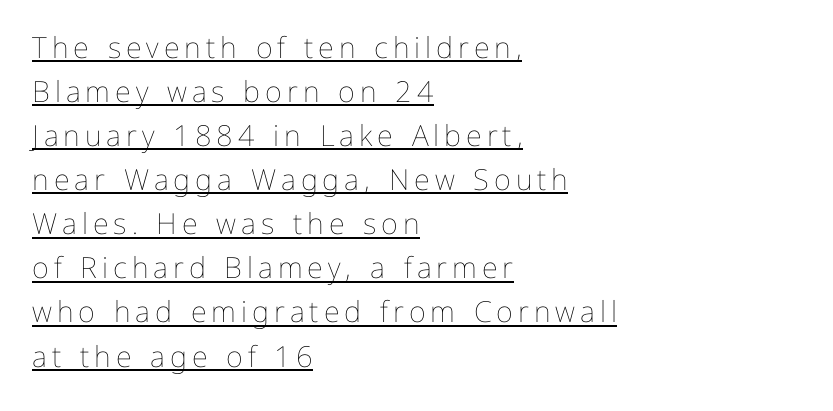
If you drew a line through each stem, it would be perfectly vertical. This rendering features underlined lettering. These lines stack with their left ends in a neat column. The face looks like a standard text weight, possibly lighter. Is this a fixed-width face? No — the glyphs have proportional, varying widths. Successive baselines arrive at the customary interval.
